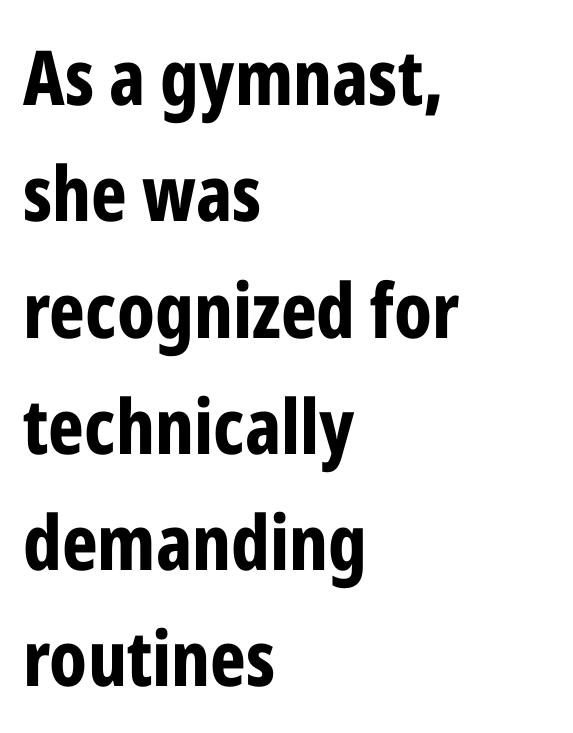
Does the weight exceed regular? Yes, all the way to bold. One glance says typical: line gaps are just what's usual. Any mark beneath the type? The region is blank. Default kerning and tracking; the words read as compact shapes. No italicization has been applied; the sample stays upright. This is sans-serif lettering, the kind often seen on screens and signage.
